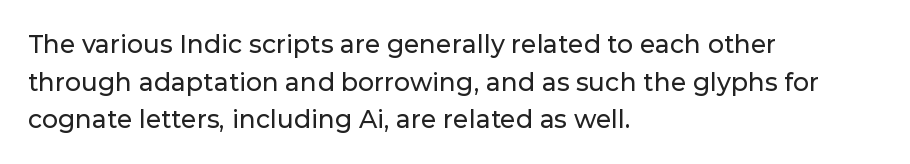
Q: Is the text italic (slanted)? A: No, it is upright.
Q: Is the text underlined? A: No.
Q: How is the paragraph aligned? A: Left-aligned.
Q: Is the spacing between letters normal or unusually wide? A: Normal.
Q: Is the spacing between lines tight, normal or loose? A: Normal.
